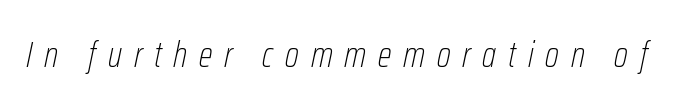
Counters stay open thanks to moderate or lighter strokes. Look at the tracking — it's clearly loosened, letters drifting apart. Posture: slanted. No word sits above an underline. Note the varied advance widths — an 'i' is clearly narrower than an 'm'.
